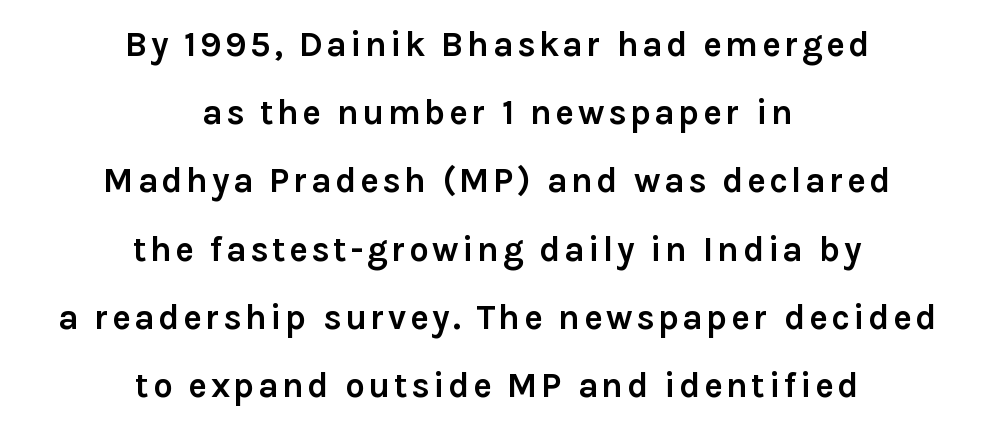
The image shows 35 px semibold sans-serif type, upright; set centered, loose line spacing (1.95x), not underlined; low stroke contrast and a medium x-height.
